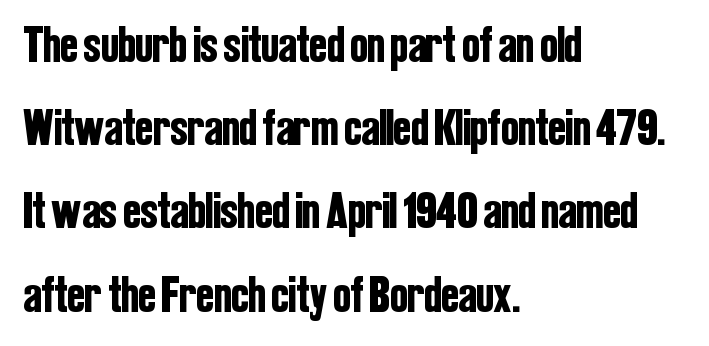
The image shows 52 px condensed sans-serif type, upright; set left-aligned, normal line spacing (1.6x), normal letter spacing, not underlined; low stroke contrast and a medium x-height.
